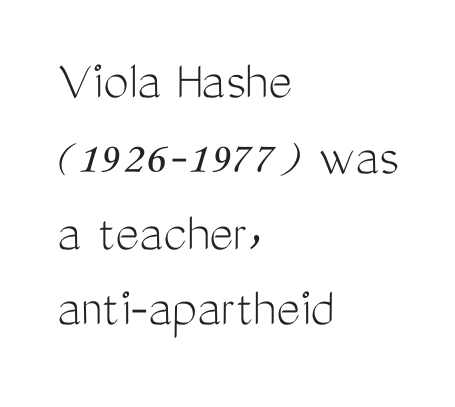
Q: Is the text bold? A: No.
Q: Is the text italic (slanted)? A: No, it is upright.
Q: Is the typeface a serif or a sans-serif typeface? A: Sans-serif.
Q: Is the text underlined? A: No.
Q: How is the paragraph aligned? A: Left-aligned.
Q: Is the spacing between letters normal or unusually wide? A: Normal.
Q: Is the spacing between lines tight, normal or loose? A: Normal.
Q: Width (condensed, normal, or wide)? A: Condensed.
Q: Stroke contrast? A: Medium.
Q: x-height? A: Medium.
Q: Monospaced? A: No.
